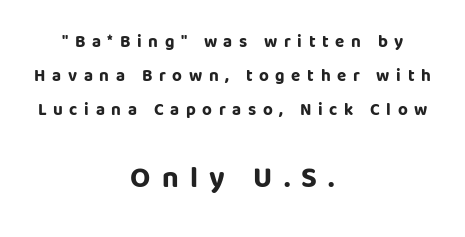
{"serif": "no", "italic": "no", "bold": "yes", "weight": "bold", "width": "normal", "stroke_contrast": "low", "x_height": "large", "monospaced": "no", "underline": "no", "align": "center", "line_spacing": "loose", "line_spacing_ratio": 2.01, "letter_spacing": "wide", "letter_spacing_em": 0.39, "larger_block": "second", "size_ratio": 1.71, "glyph_px": 29}
